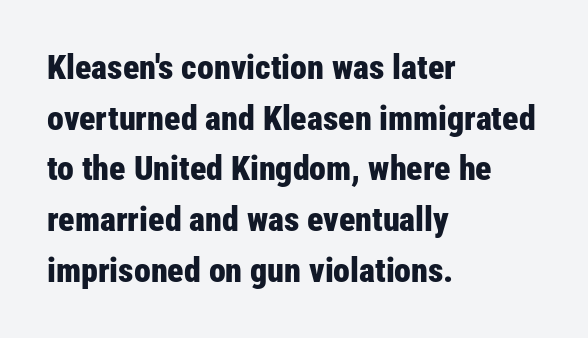
{"serif": "no", "italic": "no", "bold": "yes", "weight": "bold", "width": "condensed", "stroke_contrast": "low", "x_height": "medium", "monospaced": "no", "underline": "no", "align": "left", "line_spacing": "normal", "line_spacing_ratio": 1.49, "letter_spacing": "normal", "letter_spacing_em": 0.0, "glyph_px": 34}
